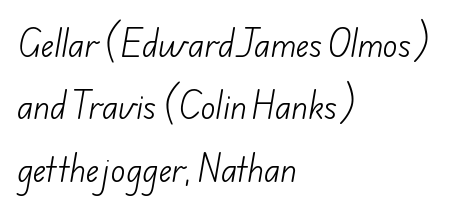
The image shows 31 px light sans-serif type; set left-aligned, loose line spacing (2.01x), normal letter spacing, not underlined; low stroke contrast and a small x-height.
